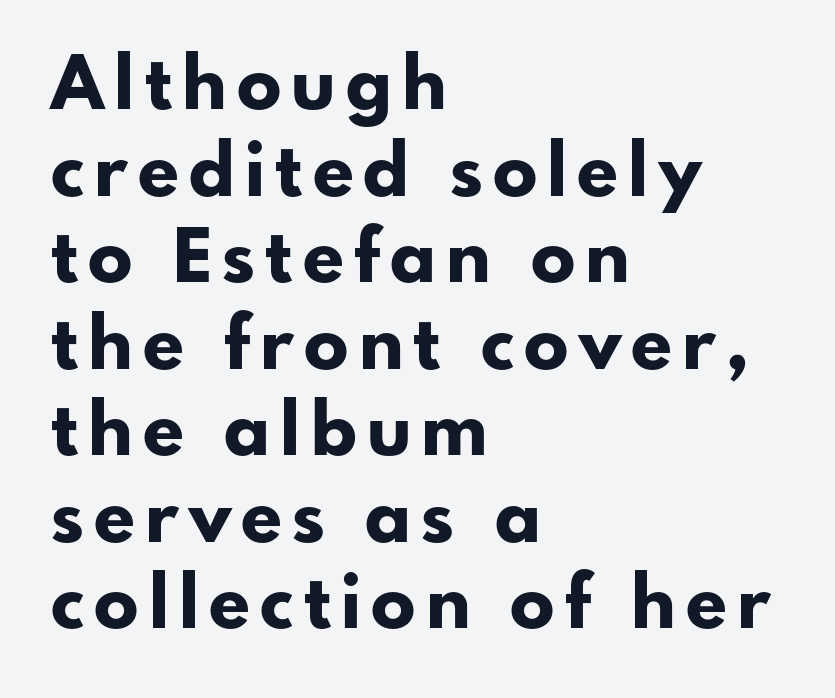
{"serif": "no", "italic": "no", "bold": "yes", "weight": "bold", "width": "normal", "stroke_contrast": "low", "x_height": "small", "monospaced": "no", "underline": "no", "align": "left", "line_spacing_ratio": 1.17, "glyph_px": 74}
